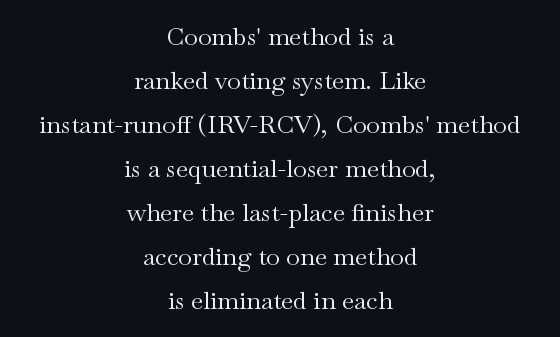
{"italic": "no", "bold": "no", "underline": "no", "align": "center", "line_spacing_ratio": 1.76, "letter_spacing": "normal", "letter_spacing_em": 0.0, "glyph_px": 25}
